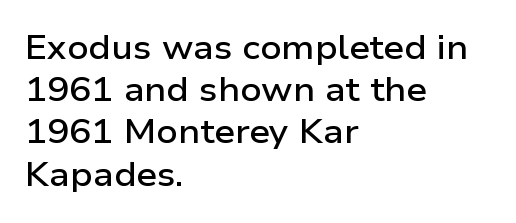
Where is the straight margin? On the left. The typesetting leans somewhat heavy: a semibold. No italicization has been applied; the sample stays upright. A typesetter would call this zero additional tracking. Varying glyph widths throughout — classic text-font behaviour. Font category for this specimen: sans-serif.
